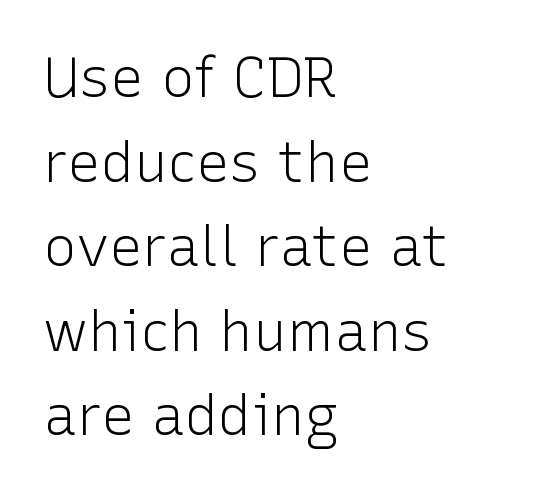
The image shows 56 px light sans-serif type, upright; set left-aligned, normal line spacing (1.51x), normal letter spacing, not underlined; low stroke contrast and a medium x-height.
